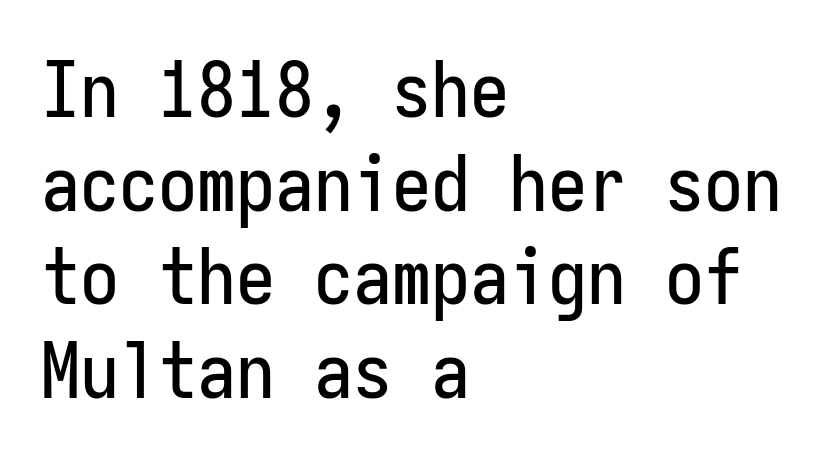
The image shows 78 px condensed sans-serif type, upright, monospaced; set left-aligned, line spacing 1.2x, normal letter spacing, not underlined; low stroke contrast and a medium x-height.
